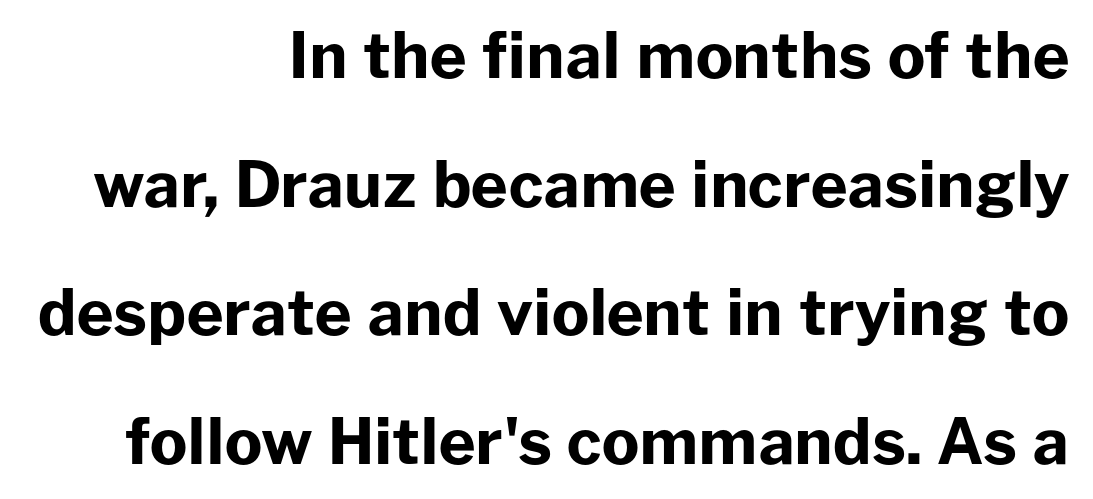
Q: Is the text bold? A: Yes.
Q: Is the text italic (slanted)? A: No, it is upright.
Q: Is the typeface a serif or a sans-serif typeface? A: Sans-serif.
Q: Is the text underlined? A: No.
Q: How is the paragraph aligned? A: Right-aligned.
Q: Is the spacing between letters normal or unusually wide? A: Normal.
Q: Is the spacing between lines tight, normal or loose? A: Loose.
Q: Width (condensed, normal, or wide)? A: Normal.
Q: Stroke contrast? A: Low.
Q: x-height? A: Medium.
Q: Monospaced? A: No.
